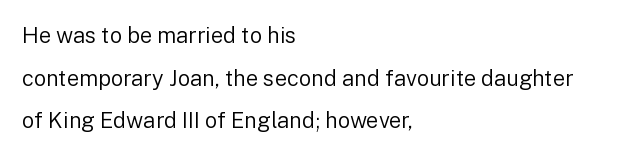
Whoever set this chose breathing room over compactness in the vertical rhythm. Descenders hang freely into open space. The font sits on the lighter half of the weight spectrum, regular included. The specimen reads as upright at a glance.
